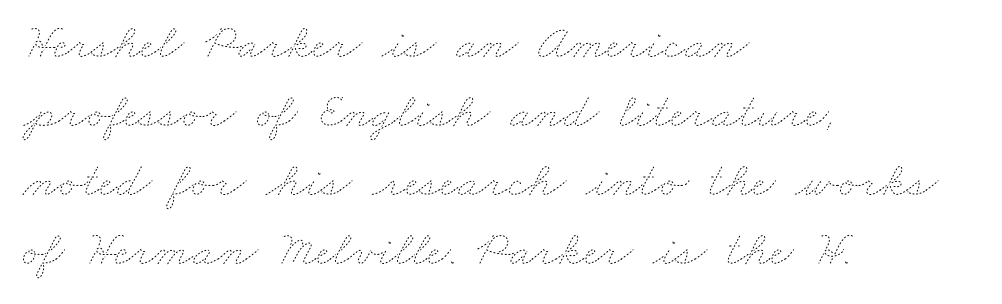
The image shows 50 px thin, wide type; set left-aligned, normal line spacing (1.38x), normal letter spacing, not underlined; low stroke contrast and a small x-height.
